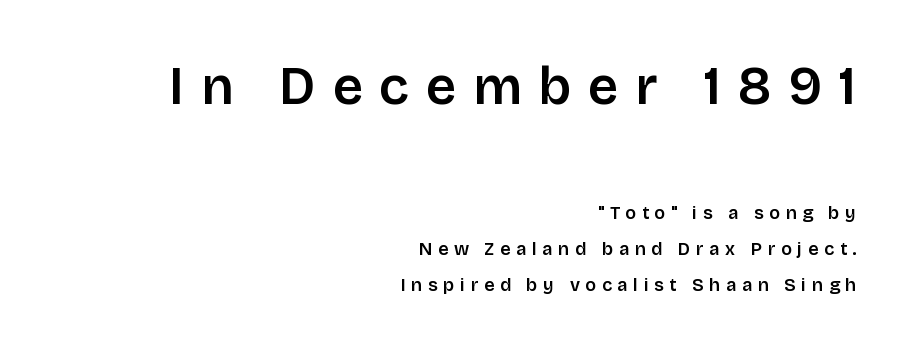
Q: Is the text bold? A: Semi-bold.
Q: Is the text italic (slanted)? A: No, it is upright.
Q: Is the typeface a serif or a sans-serif typeface? A: Sans-serif.
Q: Is the text underlined? A: No.
Q: How is the paragraph aligned? A: Right-aligned.
Q: Is the spacing between letters normal or unusually wide? A: Unusually wide.
Q: Is the spacing between lines tight, normal or loose? A: Loose.
Q: Which block of text is set in a larger size, the first (top) or the second (bottom)? A: The first (top) one.
Q: Width (condensed, normal, or wide)? A: Normal.
Q: Stroke contrast? A: Low.
Q: x-height? A: Large.
Q: Monospaced? A: No.
